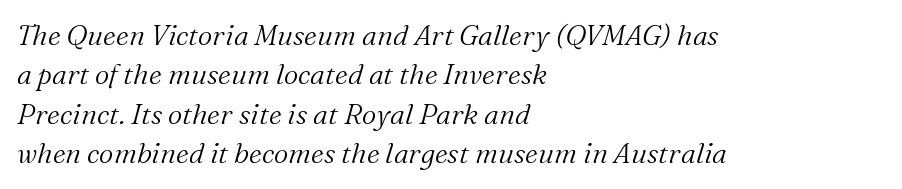
{"serif": "yes", "italic": "yes", "lean": "right", "slant_degrees": 16, "bold": "no", "weight": "light", "width": "normal", "stroke_contrast": "medium", "x_height": "medium", "monospaced": "no", "underline": "no", "align": "left", "line_spacing": "normal", "line_spacing_ratio": 1.41, "letter_spacing": "normal", "letter_spacing_em": 0.0, "glyph_px": 28}
